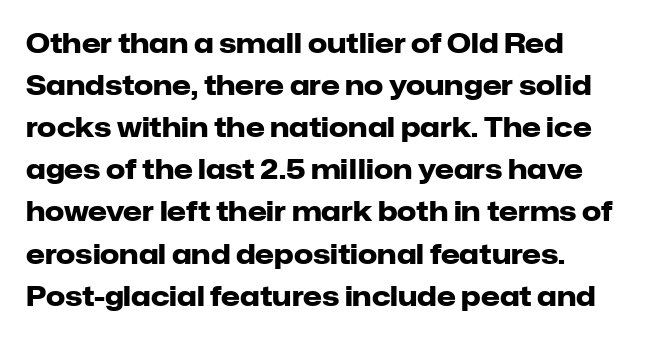
Q: Is the text bold? A: Yes.
Q: Is the text italic (slanted)? A: No, it is upright.
Q: Is the text underlined? A: No.
Q: How is the paragraph aligned? A: Left-aligned.
Q: Is the spacing between letters normal or unusually wide? A: Normal.
Q: Is the spacing between lines tight, normal or loose? A: Normal.
